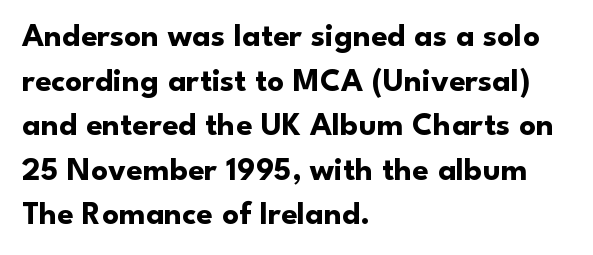
Q: Is the text bold? A: Yes.
Q: Is the text italic (slanted)? A: No, it is upright.
Q: Is the typeface a serif or a sans-serif typeface? A: Sans-serif.
Q: Is the text underlined? A: No.
Q: How is the paragraph aligned? A: Left-aligned.
Q: Is the spacing between letters normal or unusually wide? A: Normal.
Q: Is the spacing between lines tight, normal or loose? A: Normal.
Q: Width (condensed, normal, or wide)? A: Normal.
Q: Stroke contrast? A: Low.
Q: x-height? A: Small.
Q: Monospaced? A: No.
